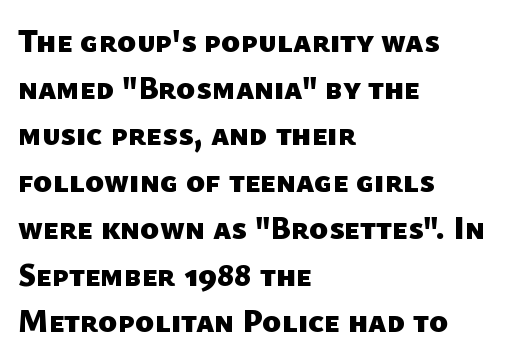
The image shows 32 px heavy sans-serif type; set left-aligned, normal line spacing (1.46x), normal letter spacing, not underlined; low stroke contrast and a medium x-height.
